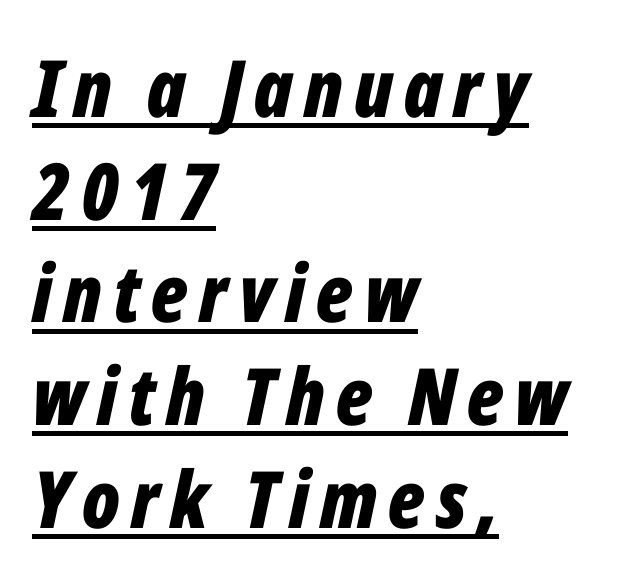
Q: Is the text bold? A: Yes.
Q: Is the text italic (slanted)? A: Yes, it leans right by about 12 degrees.
Q: Is the text underlined? A: Yes.
Q: How is the paragraph aligned? A: Left-aligned.
Q: Is the spacing between lines tight, normal or loose? A: Normal.
Q: Width (condensed, normal, or wide)? A: Condensed.
Q: Stroke contrast? A: Low.
Q: x-height? A: Medium.
Q: Monospaced? A: No.
